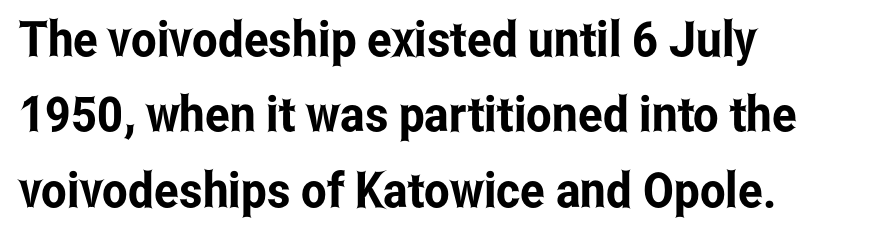
The image shows 49 px condensed sans-serif type, upright; set left-aligned, normal line spacing (1.54x), normal letter spacing, not underlined; low stroke contrast and a medium x-height.
